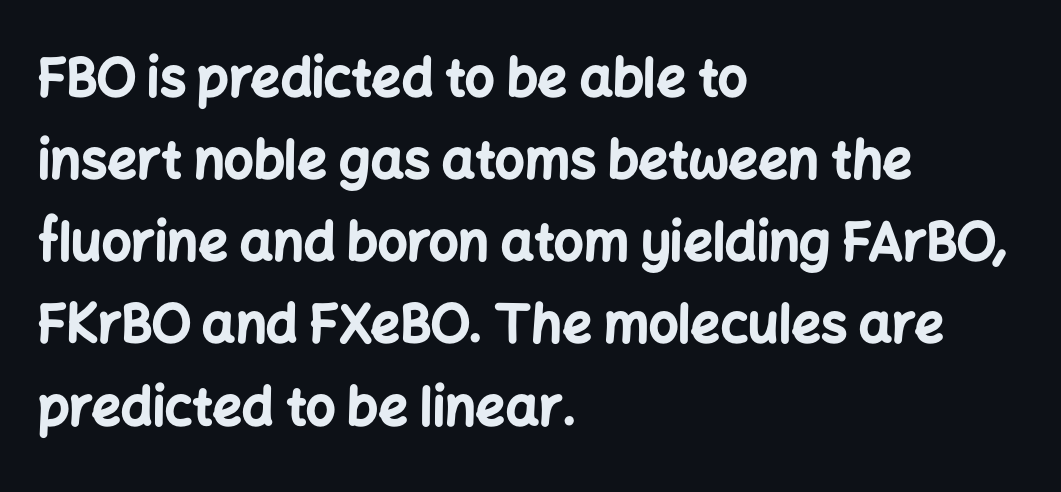
{"serif": "no", "italic": "no", "bold": "yes", "weight": "bold", "width": "normal", "stroke_contrast": "low", "x_height": "medium", "monospaced": "no", "underline": "no", "align": "left", "line_spacing": "normal", "line_spacing_ratio": 1.58, "letter_spacing": "normal", "letter_spacing_em": 0.0, "glyph_px": 52}
